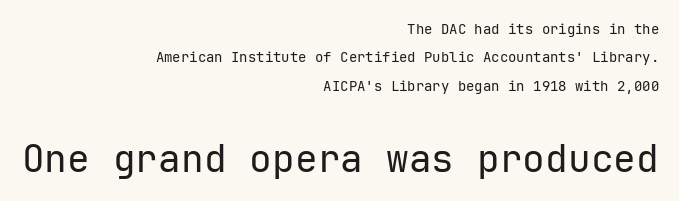
{"serif": "no", "italic": "no", "bold": "no", "weight": "regular", "width": "normal", "stroke_contrast": "low", "x_height": "medium", "underline": "no", "align": "right", "line_spacing": "loose", "line_spacing_ratio": 2.02, "letter_spacing": "normal", "letter_spacing_em": 0.0, "larger_block": "second", "size_ratio": 2.71, "glyph_px": 38}
